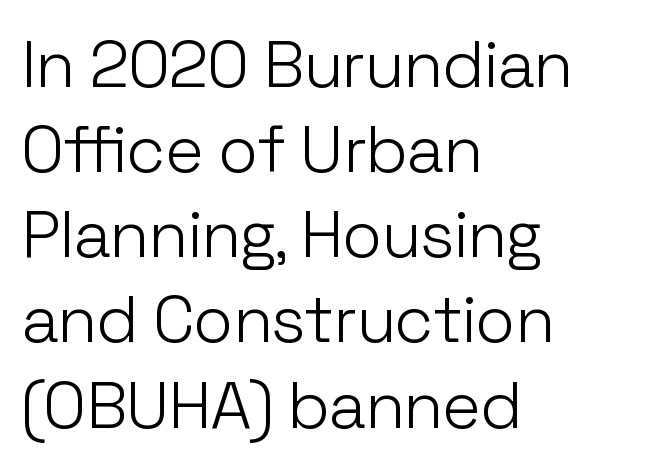
{"serif": "no", "italic": "no", "bold": "no", "weight": "light", "width": "normal", "stroke_contrast": "low", "x_height": "medium", "monospaced": "no", "underline": "no", "align": "left", "line_spacing": "normal", "line_spacing_ratio": 1.29, "letter_spacing": "normal", "letter_spacing_em": 0.0, "glyph_px": 66}
